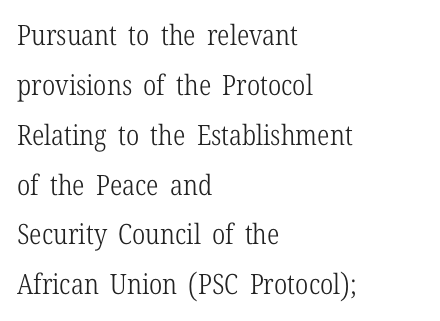
The image shows 28 px light, condensed serif type, upright; set left-aligned, line spacing 1.78x, normal letter spacing, not underlined; low stroke contrast and a medium x-height.
